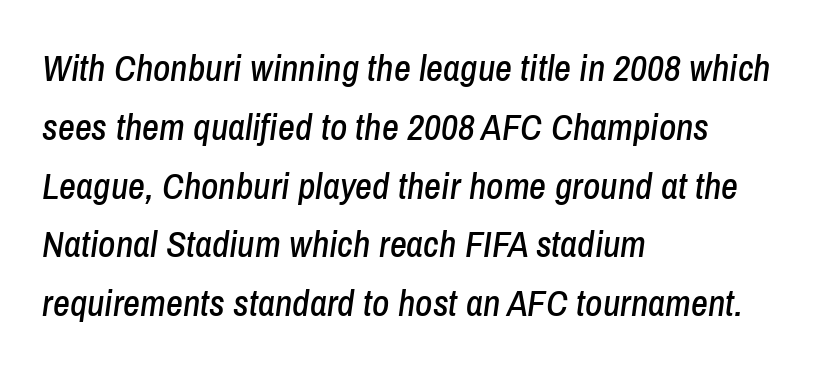
The image shows 37 px condensed type, italic (leaning right); set left-aligned, normal line spacing (1.59x), normal letter spacing, not underlined; low stroke contrast and a medium x-height.
